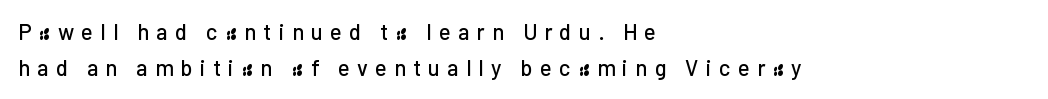
Q: Is the text italic (slanted)? A: No, it is upright.
Q: Is the text underlined? A: No.
Q: How is the paragraph aligned? A: Left-aligned.
Q: Is the spacing between letters normal or unusually wide? A: Unusually wide.
Q: Is the spacing between lines tight, normal or loose? A: Normal.
